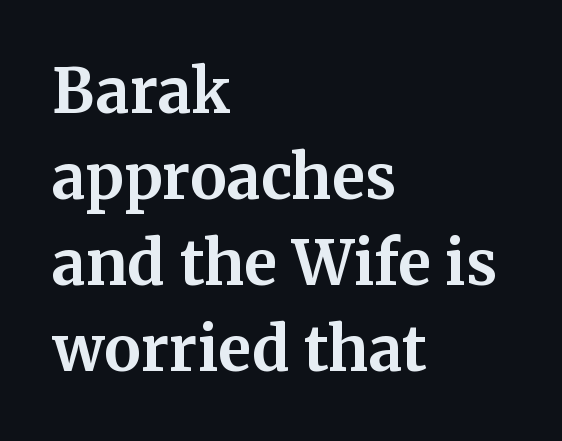
{"serif": "yes", "italic": "no", "bold": "yes", "weight": "bold", "width": "normal", "stroke_contrast": "medium", "x_height": "medium", "monospaced": "no", "underline": "no", "align": "left", "line_spacing": "normal", "line_spacing_ratio": 1.41, "letter_spacing": "normal", "letter_spacing_em": 0.0, "glyph_px": 61}
